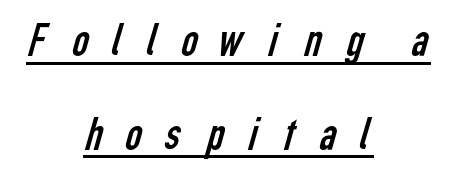
{"serif": "no", "bold": "no", "weight": "regular", "width": "condensed", "stroke_contrast": "low", "x_height": "medium", "monospaced": "no", "underline": "yes", "align": "center", "line_spacing": "loose", "line_spacing_ratio": 2.04, "letter_spacing": "wide", "letter_spacing_em": 0.41, "glyph_px": 46}
